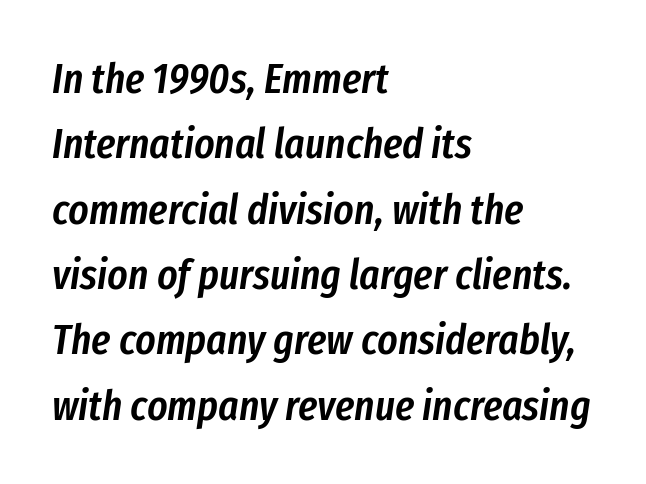
Look at the stroke-to-counter ratio: somewhat heavy, a semibold. The rendering applies a slant to the glyphs. A bare baseline throughout the passage. Is this a fixed-width face? No — the glyphs have proportional, varying widths. Does the leading feel generous? No, just average.
